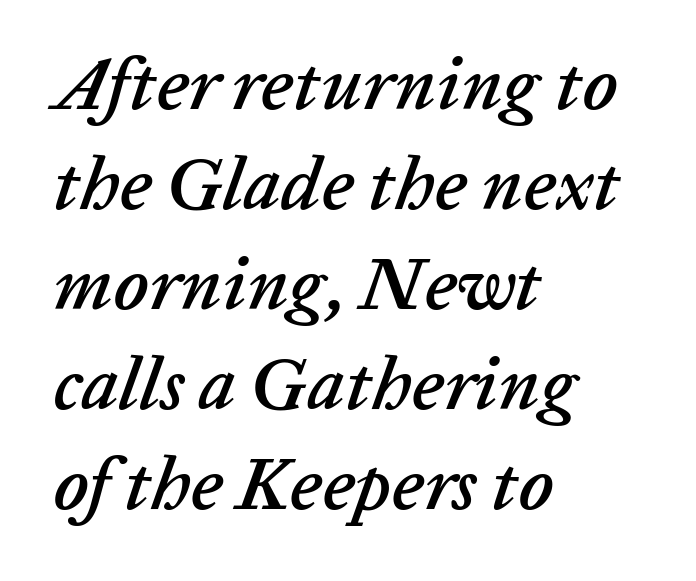
{"italic": "yes", "lean": "right", "slant_degrees": 20, "width": "normal", "stroke_contrast": "low", "x_height": "medium", "monospaced": "no", "underline": "no", "align": "left", "line_spacing": "normal", "line_spacing_ratio": 1.35, "letter_spacing": "normal", "letter_spacing_em": 0.0, "glyph_px": 74}
